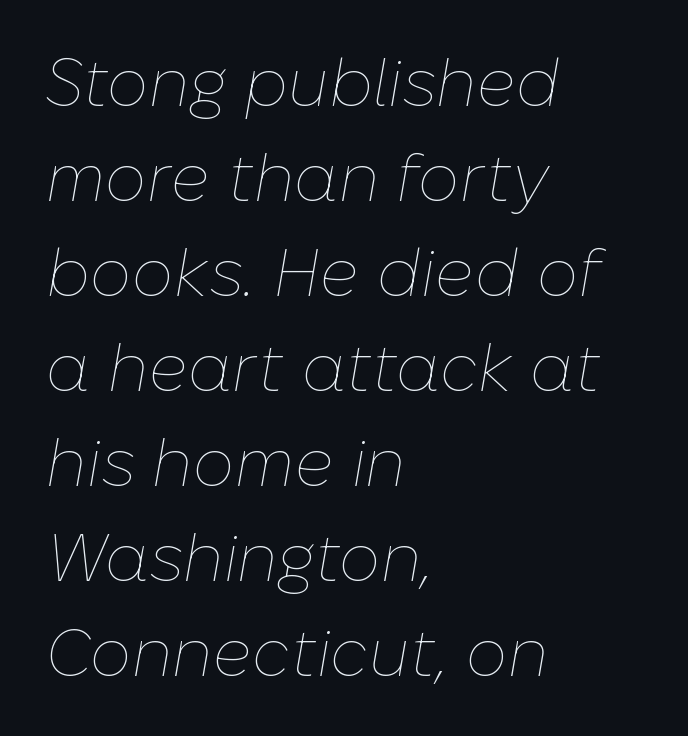
Vertical stems look standard width or narrower in stroke. Posture: slanted. Proportional: the letters do not fall into vertical columns. What stands out about the letter spacing? Nothing — it is the standard amount. Caption: multi-line text, flush left, ragged right. The rows are spaced the way most documents space them.
